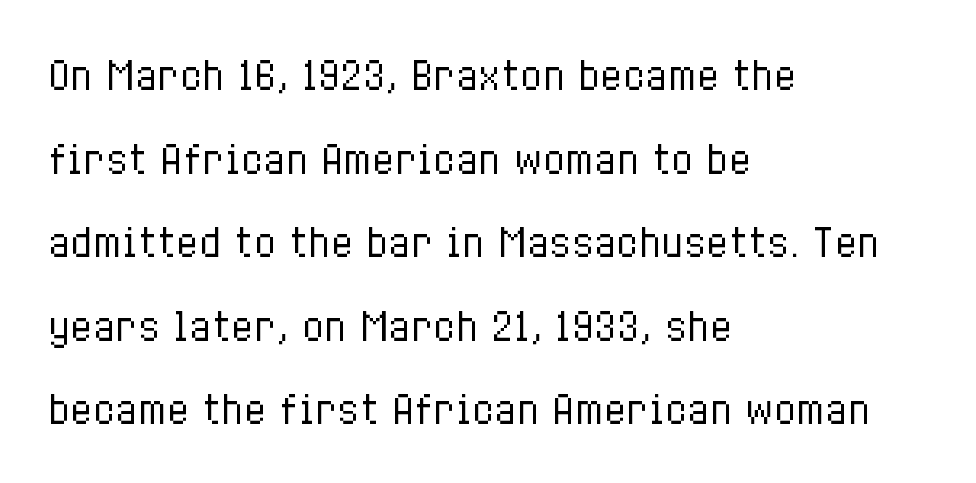
{"italic": "no", "bold": "no", "weight": "regular", "width": "condensed", "stroke_contrast": "low", "x_height": "medium", "monospaced": "no", "underline": "no", "align": "left", "line_spacing": "loose", "line_spacing_ratio": 2.26, "letter_spacing": "normal", "letter_spacing_em": 0.0, "glyph_px": 37}
